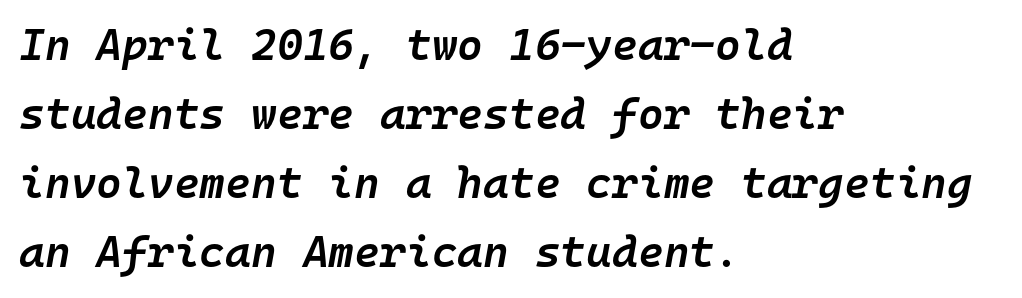
Q: Is the text bold? A: Semi-bold.
Q: Is the text italic (slanted)? A: Yes, it leans right by about 10 degrees.
Q: Is the text underlined? A: No.
Q: How is the paragraph aligned? A: Left-aligned.
Q: Is the spacing between letters normal or unusually wide? A: Normal.
Q: Is the spacing between lines tight, normal or loose? A: Normal.
Q: Width (condensed, normal, or wide)? A: Normal.
Q: Stroke contrast? A: Low.
Q: x-height? A: Medium.
Q: Monospaced? A: Yes.
